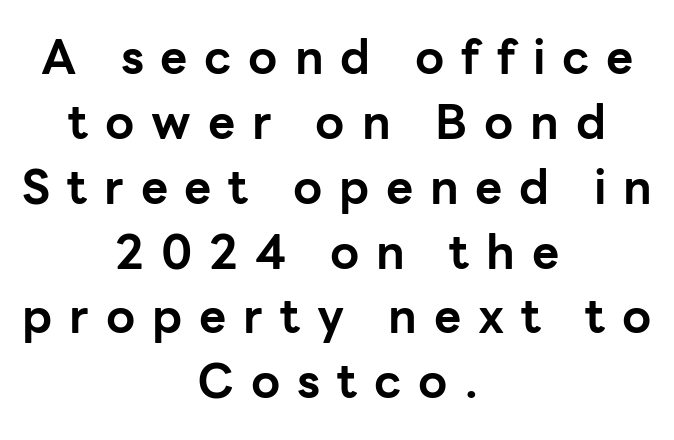
The strokes are fattened all the way to bold. The baseline area is clear. Reading down the column, the eye jumps a familiar distance to each next line. I'd call this a sans setting — the letters go barefoot. A typesetter would mark this as roman, not italic.
